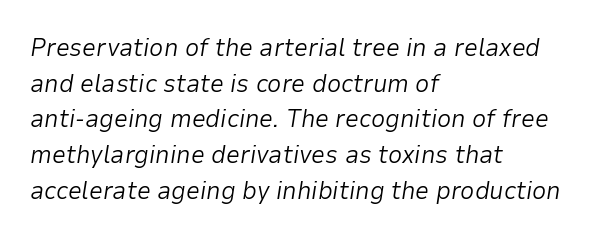
Counters stay open thanks to moderate or lighter strokes. The lettering tilts uniformly, giving the passage an italic look. Leftover space on each line is placed entirely after the last word. There is no visible air inserted between adjacent glyphs. Each row of text sits above clean, open space. Baseline-to-baseline distance is the conventional proportion of letter height.
